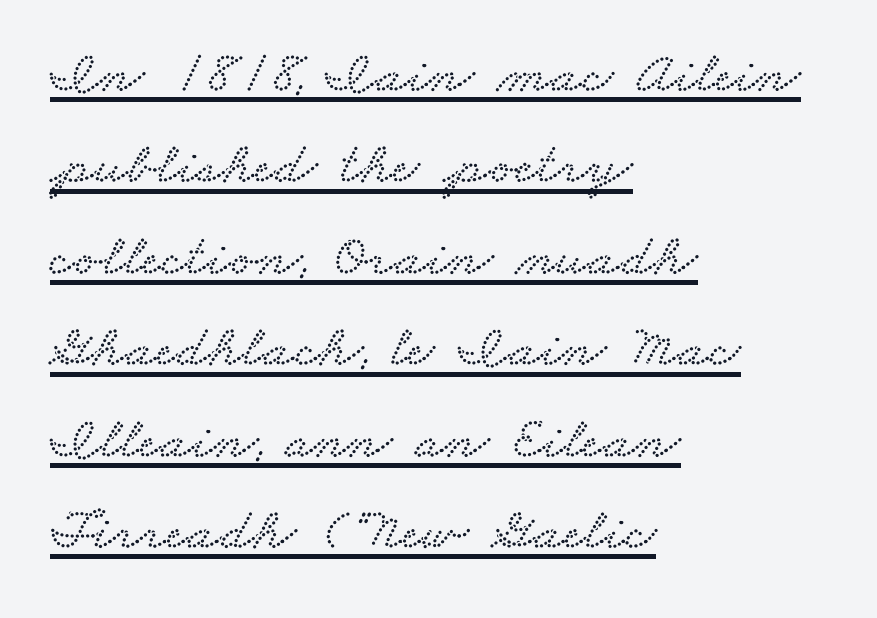
Q: Is the typeface a serif or a sans-serif typeface? A: Serif.
Q: Is the text underlined? A: Yes.
Q: How is the paragraph aligned? A: Left-aligned.
Q: Is the spacing between letters normal or unusually wide? A: Normal.
Q: Is the spacing between lines tight, normal or loose? A: Normal.
Q: Width (condensed, normal, or wide)? A: Wide.
Q: Stroke contrast? A: Low.
Q: x-height? A: Small.
Q: Monospaced? A: No.
